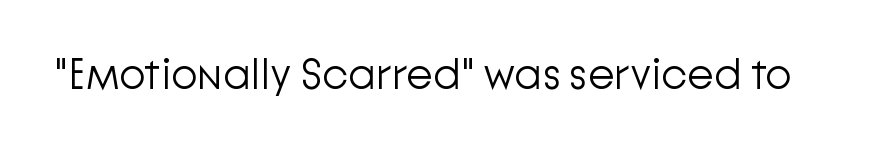
The image shows 43 px light sans-serif type, upright; set normal letter spacing, not underlined; low stroke contrast and a medium x-height.
